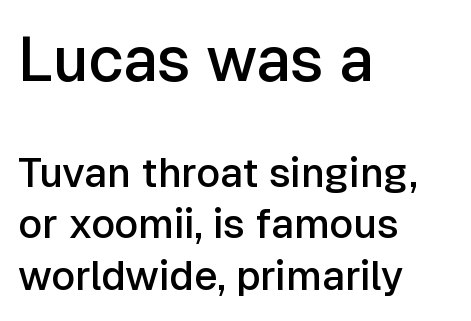
The passage shown stacks its lines at a standard gap. The type family on display is of the sans-serif kind. The strip under each line holds only bare page. Standard letterfit; no display-style spreading of the glyphs.
